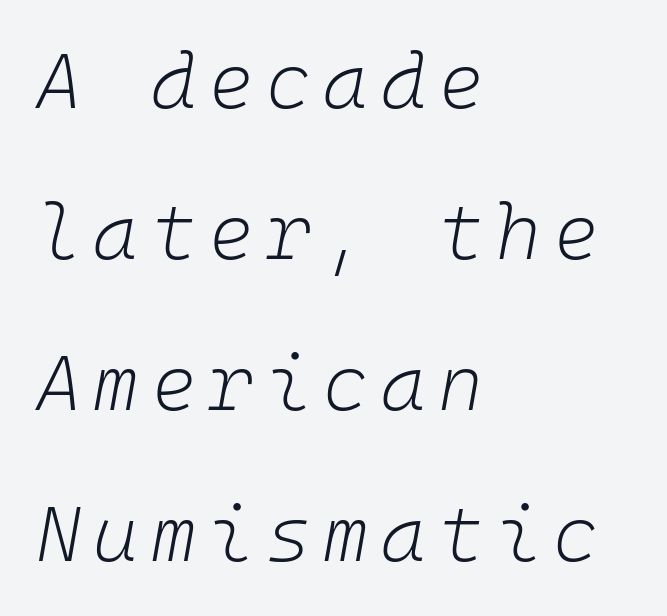
{"italic": "yes", "lean": "right", "slant_degrees": 10, "bold": "no", "weight": "light", "width": "normal", "stroke_contrast": "low", "x_height": "medium", "monospaced": "yes", "underline": "no", "align": "left", "line_spacing": "loose", "line_spacing_ratio": 1.96, "glyph_px": 77}
